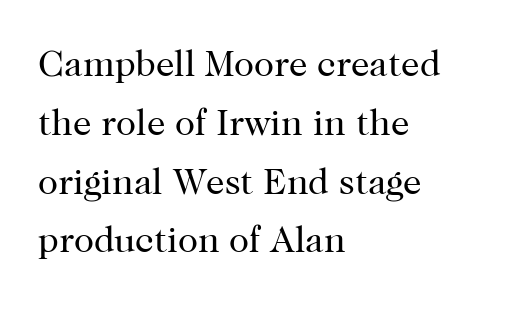
{"serif": "yes", "italic": "no", "bold": "no", "weight": "regular", "width": "normal", "stroke_contrast": "high", "x_height": "medium", "monospaced": "no", "underline": "no", "align": "left", "line_spacing": "normal", "line_spacing_ratio": 1.59, "letter_spacing": "normal", "letter_spacing_em": 0.0, "glyph_px": 37}
